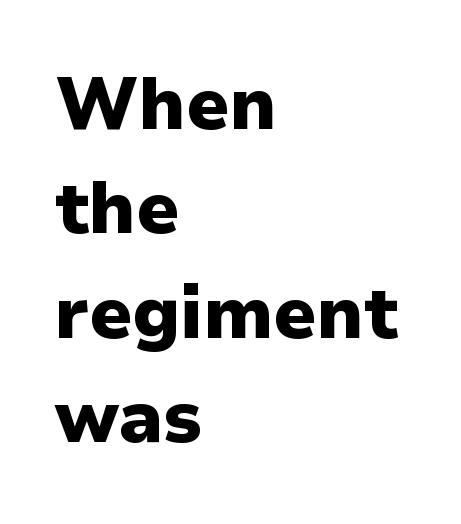
{"serif": "no", "italic": "no", "bold": "yes", "weight": "heavy", "width": "normal", "stroke_contrast": "low", "x_height": "medium", "monospaced": "no", "underline": "no", "align": "left", "line_spacing": "normal", "line_spacing_ratio": 1.43, "letter_spacing": "normal", "letter_spacing_em": 0.0, "glyph_px": 73}
